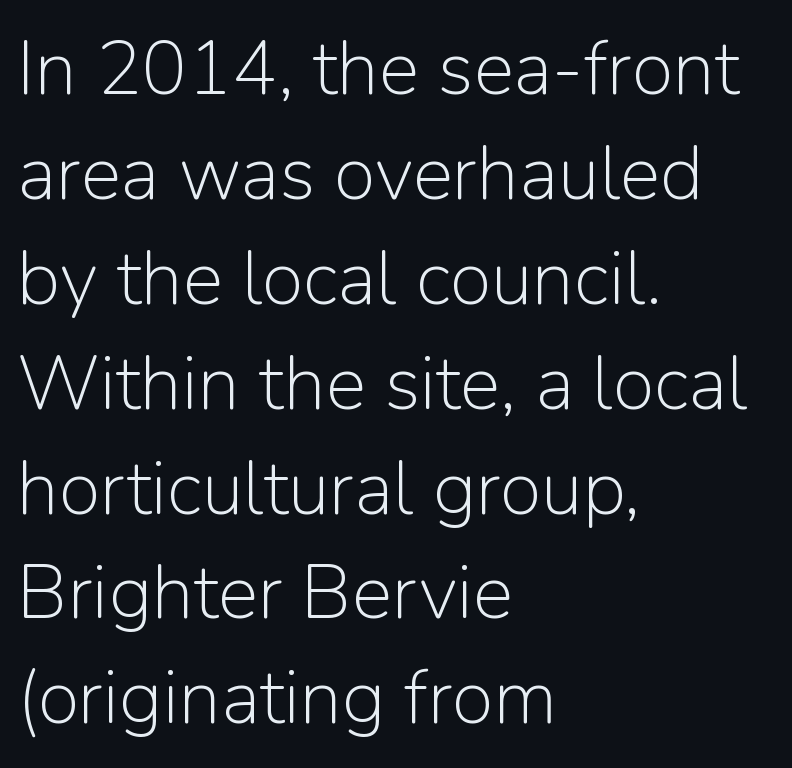
Q: Is the text bold? A: No.
Q: Is the text italic (slanted)? A: No, it is upright.
Q: Is the typeface a serif or a sans-serif typeface? A: Sans-serif.
Q: Is the text underlined? A: No.
Q: How is the paragraph aligned? A: Left-aligned.
Q: Is the spacing between letters normal or unusually wide? A: Normal.
Q: Is the spacing between lines tight, normal or loose? A: Normal.
Q: Width (condensed, normal, or wide)? A: Normal.
Q: Stroke contrast? A: Low.
Q: x-height? A: Medium.
Q: Monospaced? A: No.
